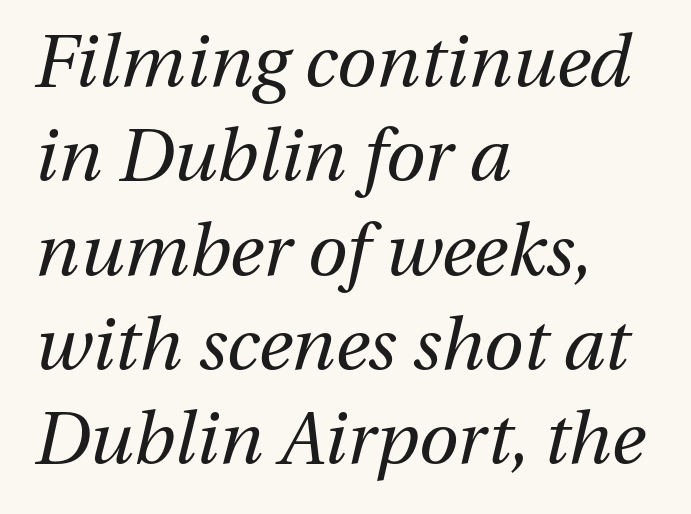
Q: Is the text bold? A: No.
Q: Is the text italic (slanted)? A: Yes, it leans right by about 13 degrees.
Q: Is the text underlined? A: No.
Q: How is the paragraph aligned? A: Left-aligned.
Q: Is the spacing between letters normal or unusually wide? A: Normal.
Q: Is the spacing between lines tight, normal or loose? A: Normal.
Q: Width (condensed, normal, or wide)? A: Normal.
Q: Stroke contrast? A: Medium.
Q: x-height? A: Medium.
Q: Monospaced? A: No.
